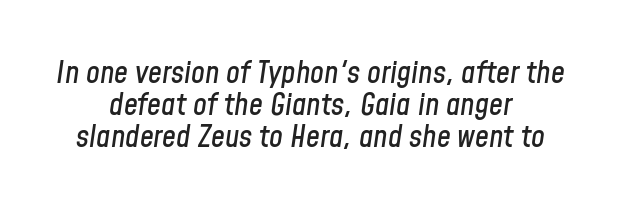
{"italic": "yes", "lean": "right", "slant_degrees": 8, "width": "condensed", "stroke_contrast": "low", "x_height": "medium", "monospaced": "no", "underline": "no", "align": "center", "line_spacing": "tight", "line_spacing_ratio": 1.03, "letter_spacing": "normal", "letter_spacing_em": 0.0, "glyph_px": 31}
